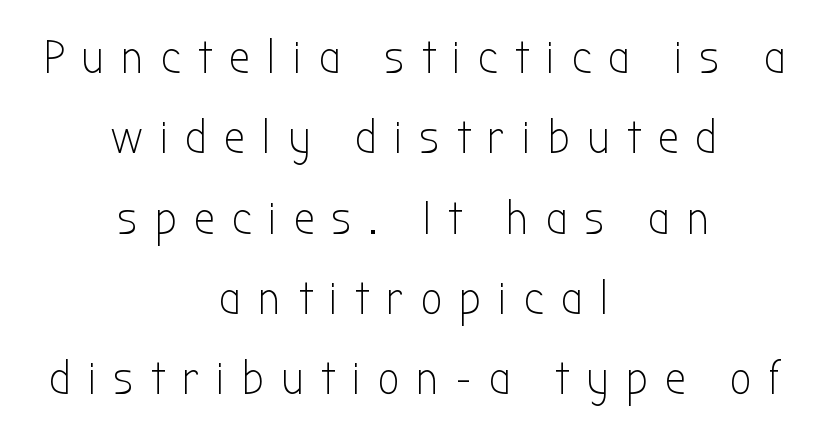
The image shows 47 px light, condensed sans-serif type, upright; set centered, line spacing 1.71x, unusually wide letter spacing (+0.37 em), not underlined; low stroke contrast and a medium x-height.
